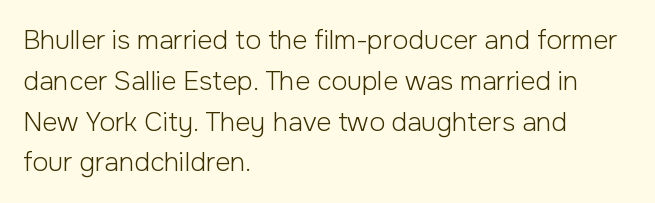
The image shows 26 px text type, upright; set left-aligned, normal line spacing (1.57x), normal letter spacing, not underlined.
